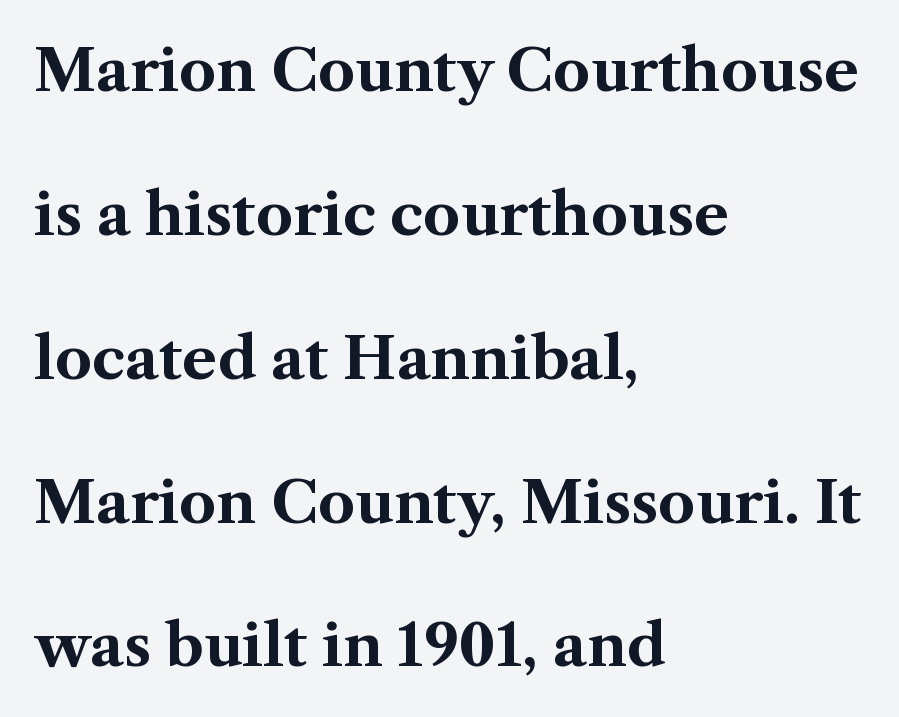
The image shows 58 px bold serif type, upright; set left-aligned, loose line spacing (2.48x), normal letter spacing, not underlined; medium stroke contrast and a medium x-height.
